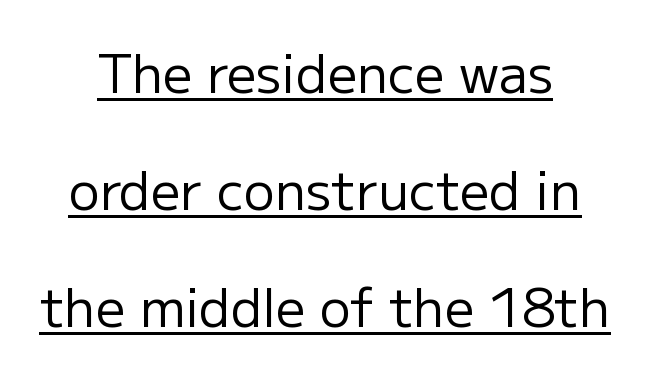
{"serif": "no", "italic": "no", "bold": "no", "weight": "regular", "width": "normal", "stroke_contrast": "low", "x_height": "medium", "monospaced": "no", "underline": "yes", "align": "center", "line_spacing": "loose", "line_spacing_ratio": 2.25, "letter_spacing": "normal", "letter_spacing_em": 0.0, "glyph_px": 52}
